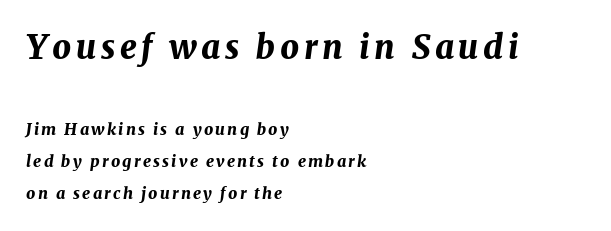
Q: Is the text bold? A: Yes.
Q: Is the text italic (slanted)? A: Yes, it leans right by about 8 degrees.
Q: Is the text underlined? A: No.
Q: How is the paragraph aligned? A: Left-aligned.
Q: Is the spacing between lines tight, normal or loose? A: Loose.
Q: Which block of text is set in a larger size, the first (top) or the second (bottom)? A: The first (top) one.
Q: Width (condensed, normal, or wide)? A: Normal.
Q: Stroke contrast? A: Medium.
Q: x-height? A: Medium.
Q: Monospaced? A: No.
